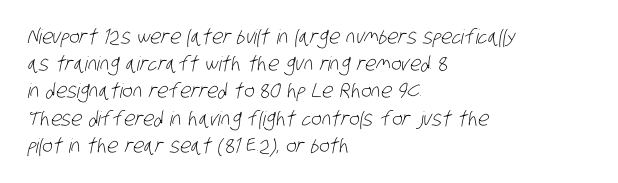
Glyph-to-glyph distance matches everyday printed text. The gap between lines stays unmarked. Vertical stems look standard width or narrower in stroke. The passage shown stacks its lines at a standard gap. The compositor pushed each line to the left boundary.
